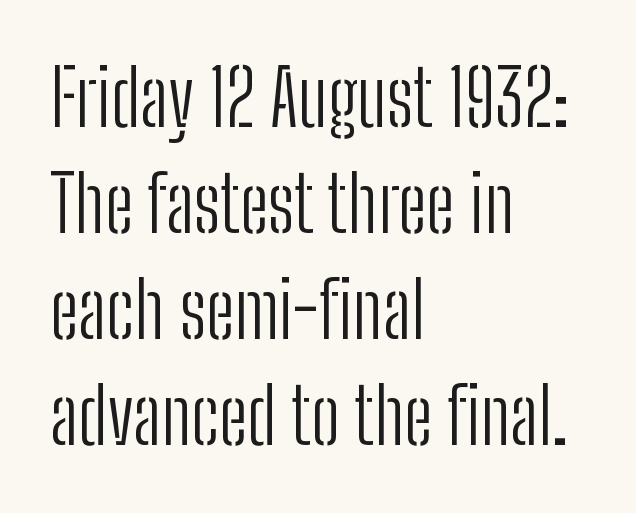
Check where the strokes stop: nothing finishes them off — pure sans. The rag falls on the right side of this text block. Type without underlining. Does the leading feel generous? No, just average. Rendered with straight, roman letterforms.
